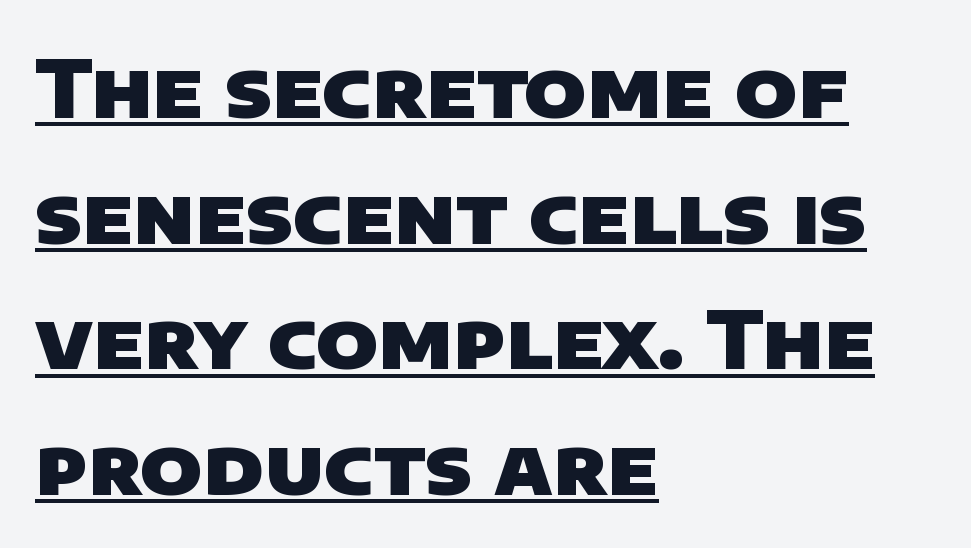
Is this a fixed-width face? No — the glyphs have proportional, varying widths. This sample carries an underscore along the baseline area. Strokes here are thick enough to call this a true bold. The compositor pushed each line to the left boundary. The typeface chosen for these lines omits serifs.
